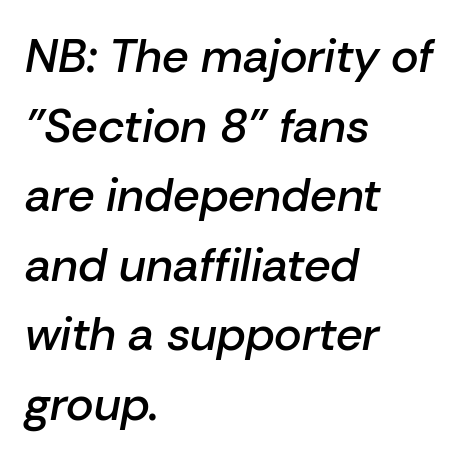
The image shows 47 px semibold type, italic (leaning right); set left-aligned, normal line spacing (1.48x), normal letter spacing, not underlined; low stroke contrast and a medium x-height.
